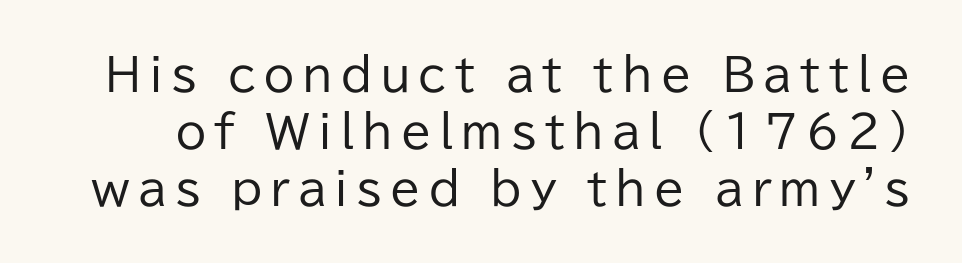
The image shows 44 px regular-weight sans-serif type, upright; set normal line spacing (1.29x), not underlined; low stroke contrast and a medium x-height.
